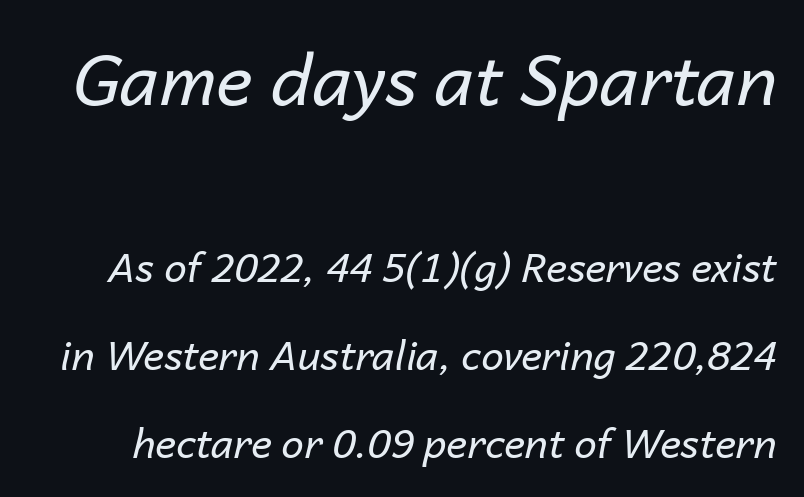
Q: Is the text bold? A: No.
Q: Is the text italic (slanted)? A: Yes, it leans right by about 14 degrees.
Q: Is the text underlined? A: No.
Q: Is the spacing between letters normal or unusually wide? A: Normal.
Q: Is the spacing between lines tight, normal or loose? A: Loose.
Q: Which block of text is set in a larger size, the first (top) or the second (bottom)? A: The first (top) one.
Q: Width (condensed, normal, or wide)? A: Normal.
Q: Stroke contrast? A: Low.
Q: x-height? A: Medium.
Q: Monospaced? A: No.
